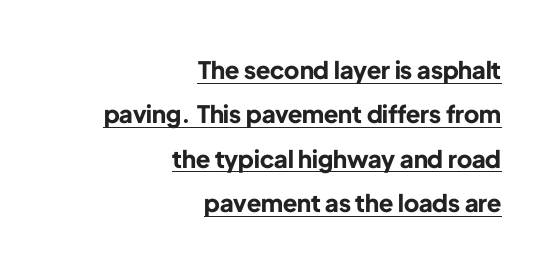
Heavy-handed strokes throughout: this text is bold. The paragraph has a hard right edge and a soft left edge. Nope, not italic — everything's standing straight. What decoration does the sample have? An underline. There is no visible air inserted between adjacent glyphs.
